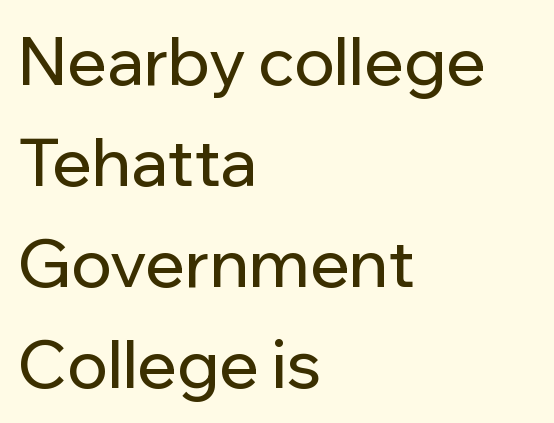
Note the varied advance widths — an 'i' is clearly narrower than an 'm'. Rows of type keep a routine distance in the vertical direction. The paragraph shown leans on its left margin. Beneath every word, the page is bare. Designer's note — italics off, roman on.
